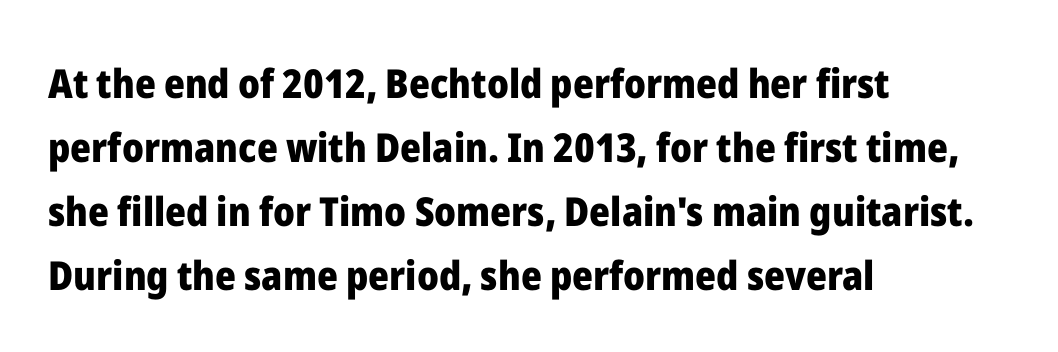
{"serif": "no", "italic": "no", "bold": "yes", "weight": "heavy", "width": "normal", "stroke_contrast": "low", "x_height": "medium", "monospaced": "no", "underline": "no", "align": "left", "line_spacing": "normal", "line_spacing_ratio": 1.6, "letter_spacing": "normal", "letter_spacing_em": 0.0, "glyph_px": 40}
